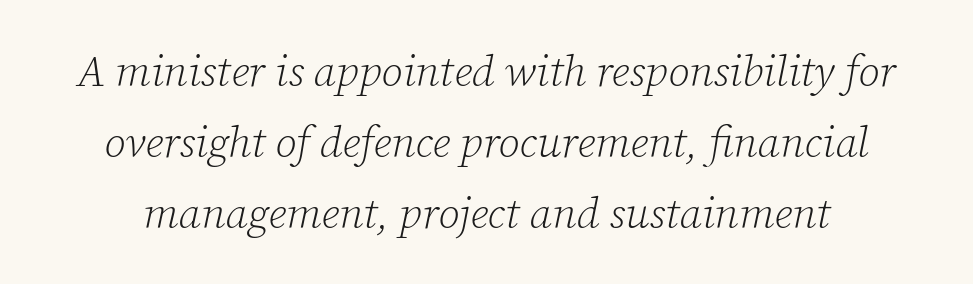
Q: Is the text bold? A: No.
Q: Is the text italic (slanted)? A: Yes, it leans right by about 12 degrees.
Q: Is the typeface a serif or a sans-serif typeface? A: Serif.
Q: Is the text underlined? A: No.
Q: Is the spacing between letters normal or unusually wide? A: Normal.
Q: Is the spacing between lines tight, normal or loose? A: Normal.
Q: Width (condensed, normal, or wide)? A: Normal.
Q: Stroke contrast? A: Low.
Q: x-height? A: Medium.
Q: Monospaced? A: No.
